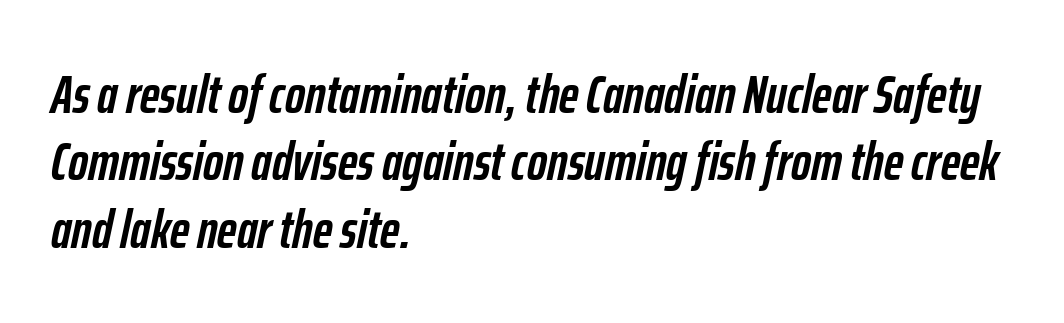
Observe the ordinary spacing: letters are neighbours, not strangers. If you drew a line through each stem, it would be angled. One glance says typical: line gaps are just what's usual. The baseline area is clear. These lines carry a lot of weight — the face is fully bold. Spacing verdict: proportional, widths tailored to each character.
